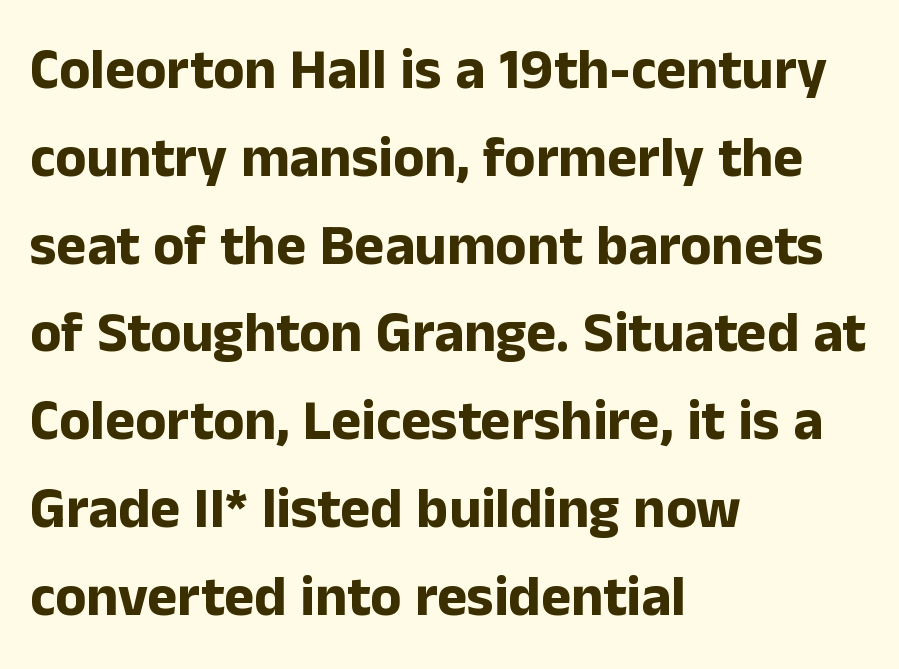
The image shows 57 px bold sans-serif type, upright; set left-aligned, normal line spacing (1.54x), normal letter spacing, not underlined; low stroke contrast and a medium x-height.
